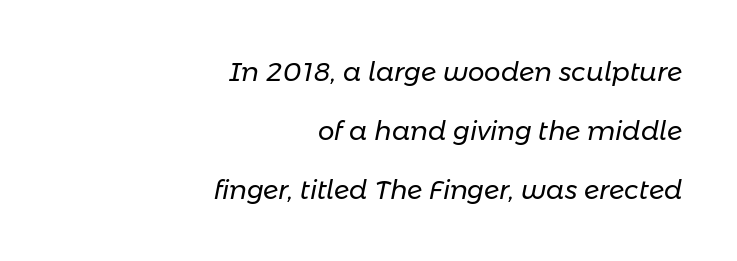
Q: Is the text bold? A: No.
Q: Is the text italic (slanted)? A: Yes, it leans right by about 11 degrees.
Q: Is the text underlined? A: No.
Q: How is the paragraph aligned? A: Right-aligned.
Q: Is the spacing between letters normal or unusually wide? A: Normal.
Q: Is the spacing between lines tight, normal or loose? A: Loose.
